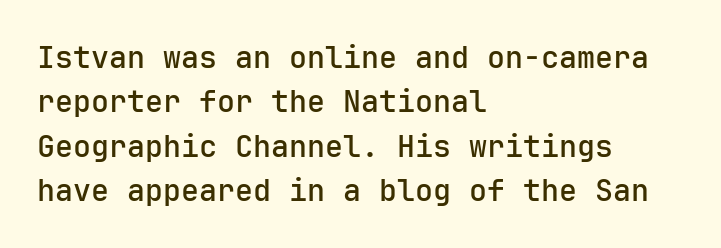
Q: Is the text bold? A: Semi-bold.
Q: Is the text italic (slanted)? A: No, it is upright.
Q: Is the typeface a serif or a sans-serif typeface? A: Sans-serif.
Q: Is the text underlined? A: No.
Q: How is the paragraph aligned? A: Left-aligned.
Q: Is the spacing between letters normal or unusually wide? A: Normal.
Q: Is the spacing between lines tight, normal or loose? A: Normal.
Q: Width (condensed, normal, or wide)? A: Normal.
Q: Stroke contrast? A: Low.
Q: x-height? A: Medium.
